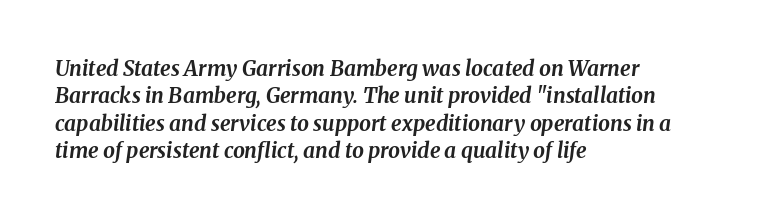
Caption: bold face, heavy strokes. Horizontal bands of white between lines are of average thickness. Here the glyphs are tracked normally, forming tight word shapes. Posture: slanted. A student would call this left alignment; a typographer would say flush left, rag right. Plain, unruled lines of type.
